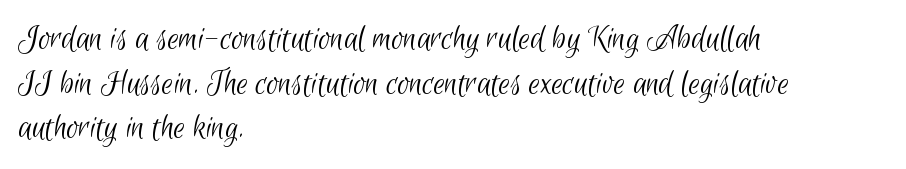
Q: Is the text bold? A: No.
Q: Is the typeface a serif or a sans-serif typeface? A: Sans-serif.
Q: Is the text underlined? A: No.
Q: How is the paragraph aligned? A: Left-aligned.
Q: Is the spacing between letters normal or unusually wide? A: Normal.
Q: Width (condensed, normal, or wide)? A: Condensed.
Q: Stroke contrast? A: Low.
Q: x-height? A: Small.
Q: Monospaced? A: No.
